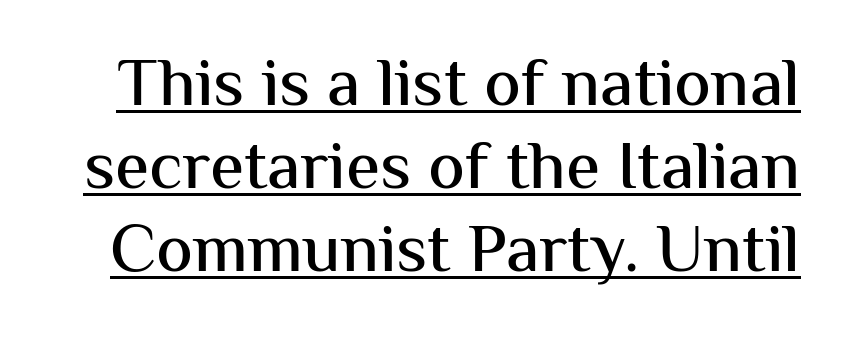
Q: Is the text italic (slanted)? A: No, it is upright.
Q: Is the typeface a serif or a sans-serif typeface? A: Sans-serif.
Q: Is the text underlined? A: Yes.
Q: Is the spacing between letters normal or unusually wide? A: Normal.
Q: Width (condensed, normal, or wide)? A: Normal.
Q: Stroke contrast? A: Medium.
Q: x-height? A: Medium.
Q: Monospaced? A: No.
